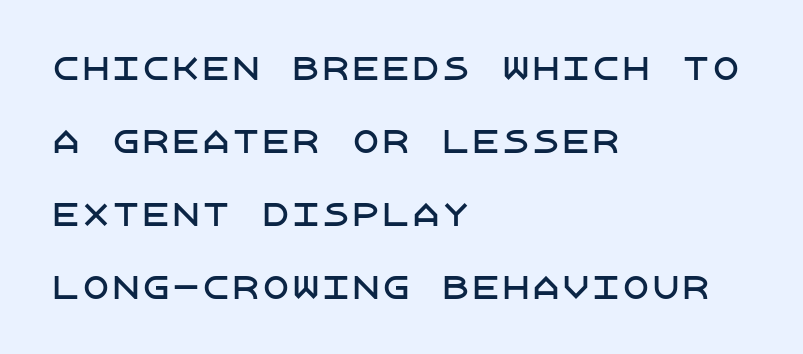
The letterforms sit shoulder to shoulder at normal distance. Nobody drew a line under any word here. The passage is arranged the way most books set body copy — flush left. The rendering shows plain stroke endings on the letterforms — a sans-serif design. Ordinary non-slanted type is in use.
